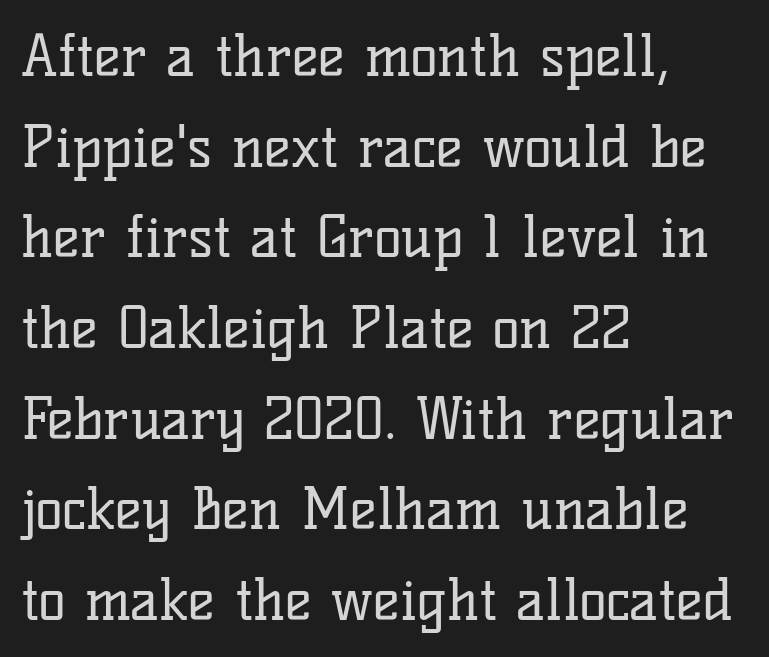
Does the leading feel generous? No, just average. The rendering anchors every line to the left-hand side. Type style note: has serifs. These lines are rendered in a variable-pitch font.
